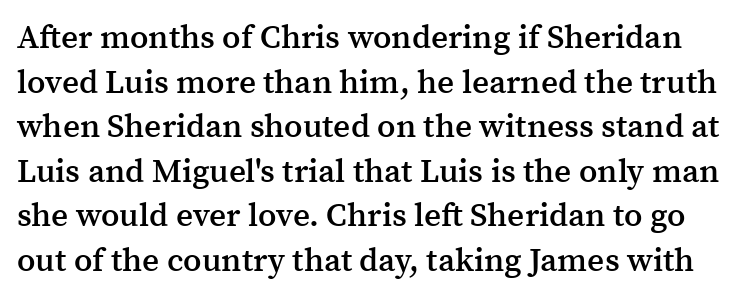
The image shows 33 px semibold serif type, upright; set normal line spacing (1.35x), normal letter spacing, not underlined; medium stroke contrast and a medium x-height.
